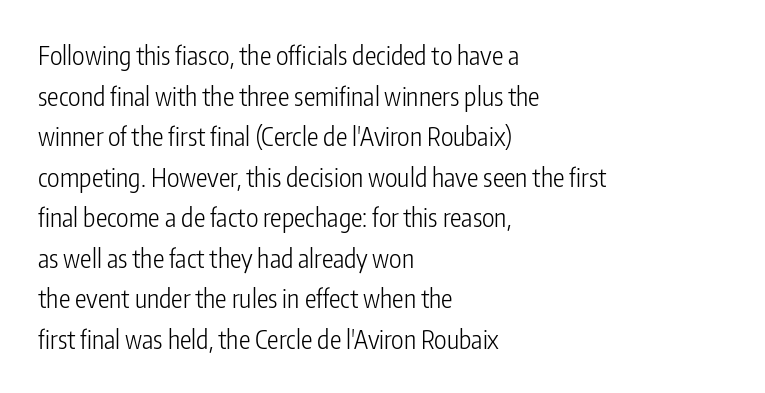
Q: Is the text bold? A: No.
Q: Is the text italic (slanted)? A: No, it is upright.
Q: Is the text underlined? A: No.
Q: How is the paragraph aligned? A: Left-aligned.
Q: Is the spacing between letters normal or unusually wide? A: Normal.
Q: Is the spacing between lines tight, normal or loose? A: Normal.
